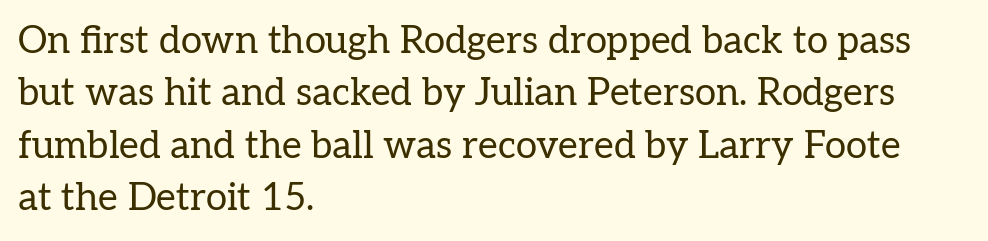
The strip under each line holds only bare page. Reading down the column, the eye jumps a familiar distance to each next line. Yep, those are serifs on the letters. Ink coverage per letter is moderate at most. Unlike italic type, these characters show no tilt at all.
